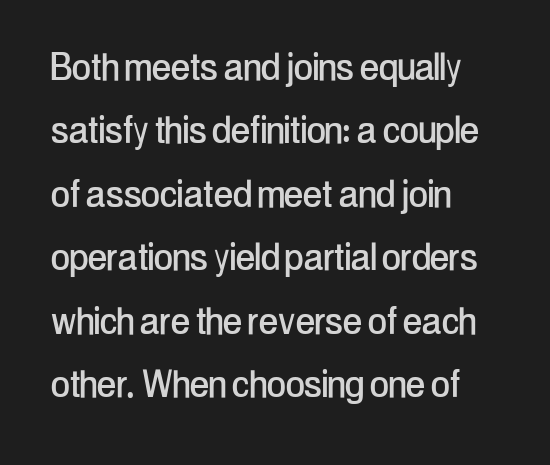
The image shows 46 px condensed sans-serif type, upright; set left-aligned, normal line spacing (1.38x), normal letter spacing, not underlined; low stroke contrast and a medium x-height.
